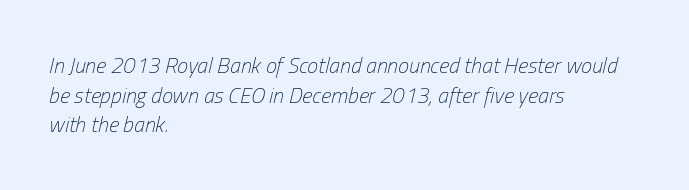
{"italic": "yes", "lean": "right", "slant_degrees": 13, "bold": "no", "underline": "no", "align": "left", "line_spacing": "normal", "line_spacing_ratio": 1.35, "letter_spacing": "normal", "letter_spacing_em": 0.0, "glyph_px": 22}
